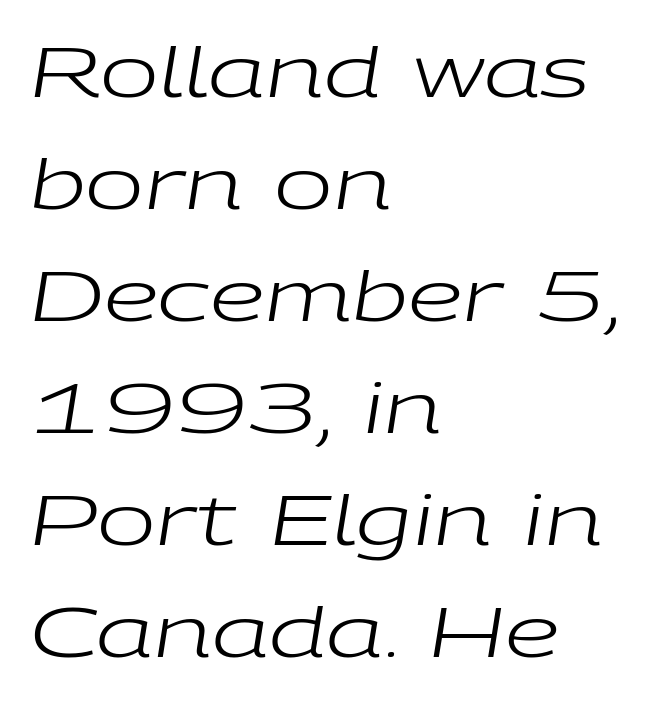
If you drew a ruler down the left edge, every line would touch it. The text carries the slant typical of an italic or oblique font. Just letters on the line, the space beneath them empty. In terms of letterspacing, this is plain default setting. These lines sit exactly where default settings would place them. The typesetting does not lean heavy: it is not bold.
